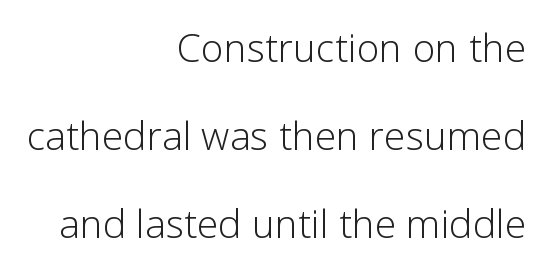
Q: Is the text bold? A: No.
Q: Is the text italic (slanted)? A: No, it is upright.
Q: Is the typeface a serif or a sans-serif typeface? A: Sans-serif.
Q: Is the text underlined? A: No.
Q: How is the paragraph aligned? A: Right-aligned.
Q: Is the spacing between letters normal or unusually wide? A: Normal.
Q: Is the spacing between lines tight, normal or loose? A: Loose.
Q: Width (condensed, normal, or wide)? A: Normal.
Q: Stroke contrast? A: Low.
Q: x-height? A: Medium.
Q: Monospaced? A: No.
